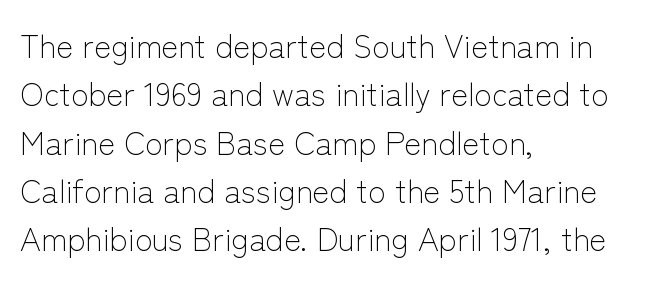
The image shows 32 px light sans-serif type, upright; set left-aligned, normal line spacing (1.51x), normal letter spacing, not underlined; low stroke contrast and a medium x-height.
